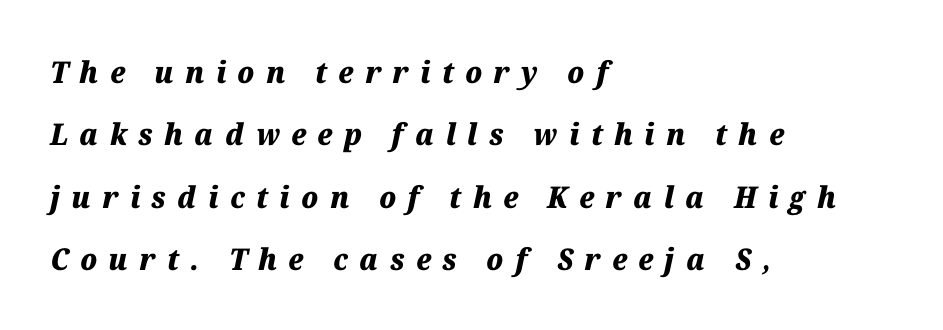
Observe the lean: these are italic letterforms. Each line starts at the same left margin while the right side varies. Nobody drew a line under any word here. Typesetter's note: full bold, strokes at maximum text heaviness.
